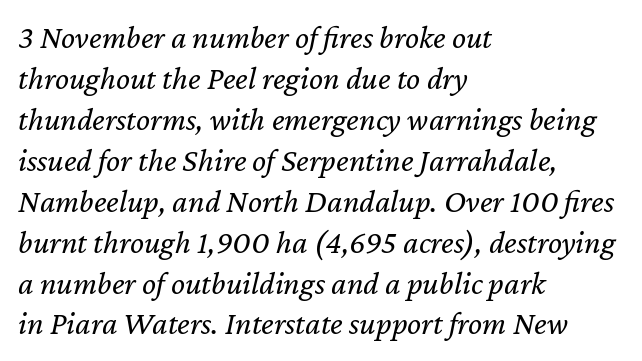
Underline: absent. The tracking reads as untouched default to a designer's eye. A typesetter would call this proportional, since set widths differ per character. Which margin do the lines hug? The left one — the right edge is uneven. The face looks like a standard text weight, possibly lighter.
